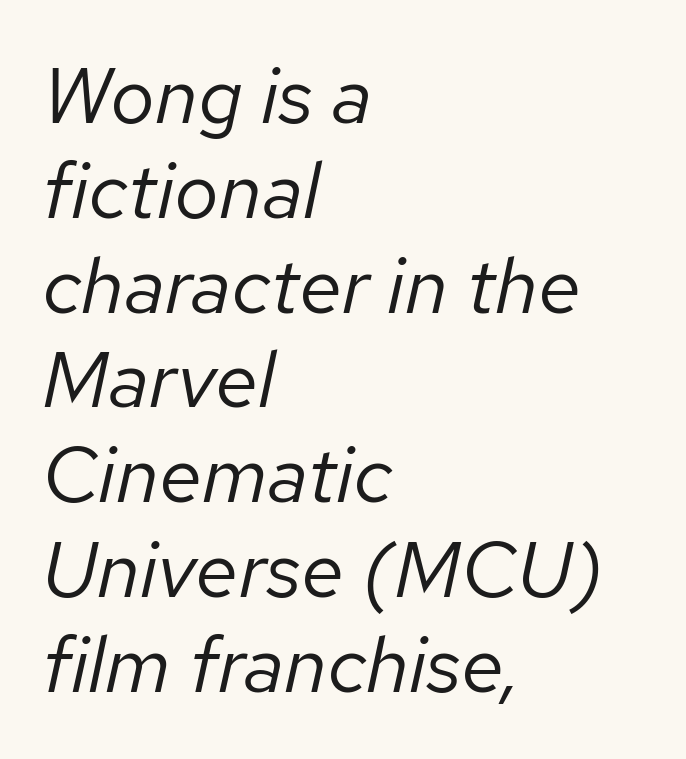
Letters have the restrained weight of plain body copy at most. The face used here is proportionally spaced, like ordinary book or web type. Inter-character spacing is left at the font's built-in metrics. Every character sits at an angle, as italics do.
